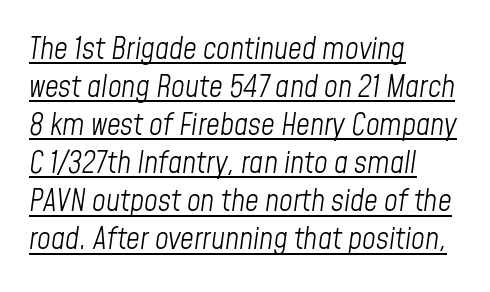
A light-to-regular cut is what we see here. The letters are slanted; this is an italic face. Here the glyphs are tracked normally, forming tight word shapes. Compared with undecorated copy, this sample adds a rule below the words.
